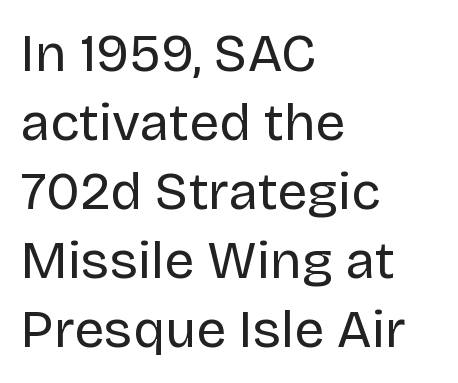
The image shows 53 px regular-weight sans-serif type, upright; set left-aligned, normal line spacing (1.3x), normal letter spacing, not underlined; low stroke contrast and a large x-height.
